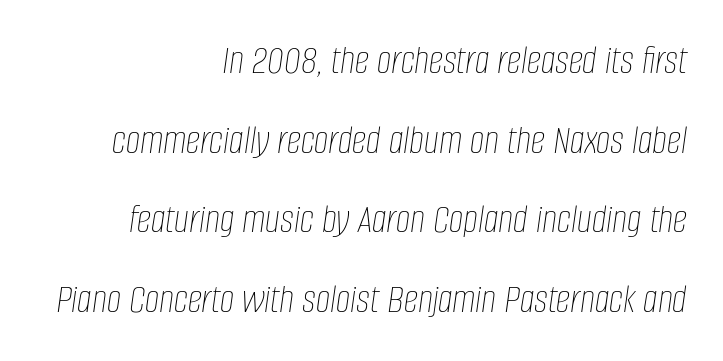
{"italic": "yes", "lean": "right", "slant_degrees": 8, "bold": "no", "weight": "thin", "width": "condensed", "stroke_contrast": "low", "x_height": "large", "monospaced": "no", "underline": "no", "align": "right", "line_spacing": "loose", "line_spacing_ratio": 1.94, "letter_spacing": "normal", "letter_spacing_em": 0.0, "glyph_px": 41}
